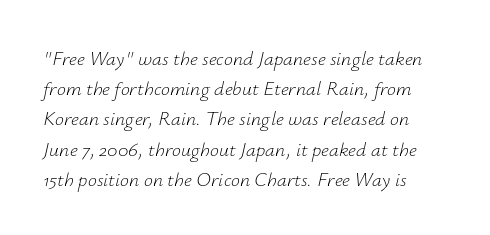
The image shows 20 px text type, italic (leaning right); set left-aligned, normal line spacing (1.51x), normal letter spacing, not underlined.
